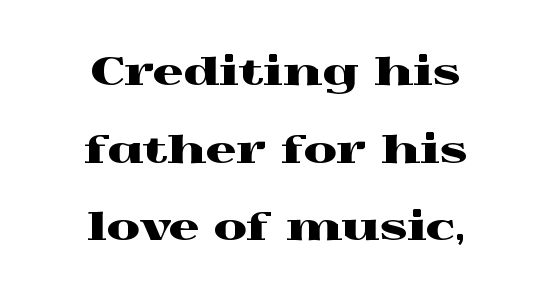
The image shows 38 px wide serif type, upright; set centered, loose line spacing (2.04x), normal letter spacing, not underlined; a medium x-height.
